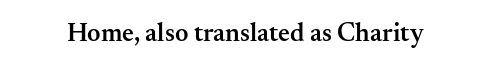
{"italic": "no", "bold": "semi", "underline": "no", "letter_spacing": "normal", "letter_spacing_em": 0.0, "glyph_px": 26}
